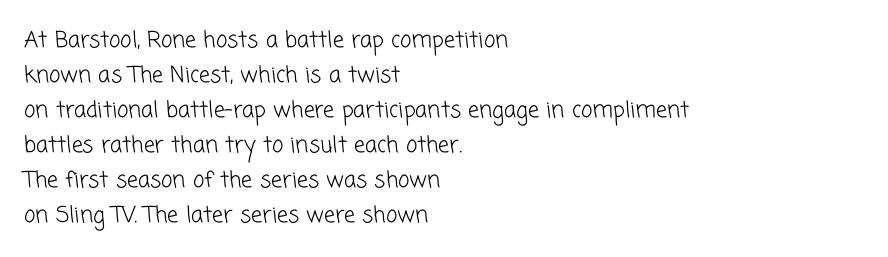
The image shows 22 px text type; set left-aligned, normal line spacing (1.59x), normal letter spacing, not underlined.
